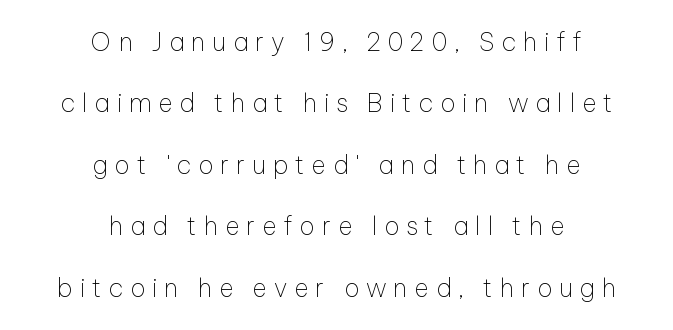
{"italic": "no", "bold": "no", "underline": "no", "align": "center", "line_spacing": "loose", "line_spacing_ratio": 2.46, "letter_spacing": "wide", "letter_spacing_em": 0.27, "glyph_px": 25}
